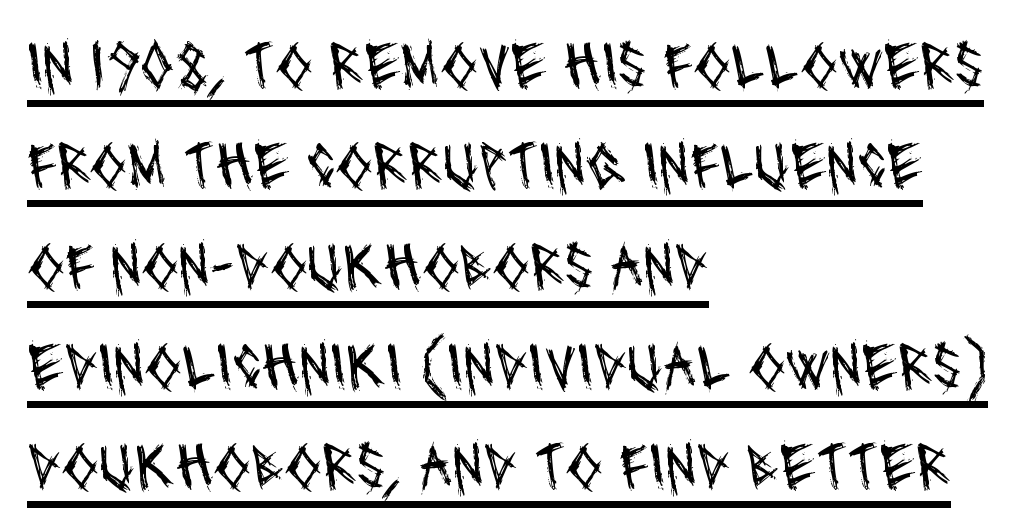
Interline gaps are of average width in this sample. The type family on display is of the sans-serif kind. Descenders here cross a horizontal rule under the line. Proportional: the letters do not fall into vertical columns.
